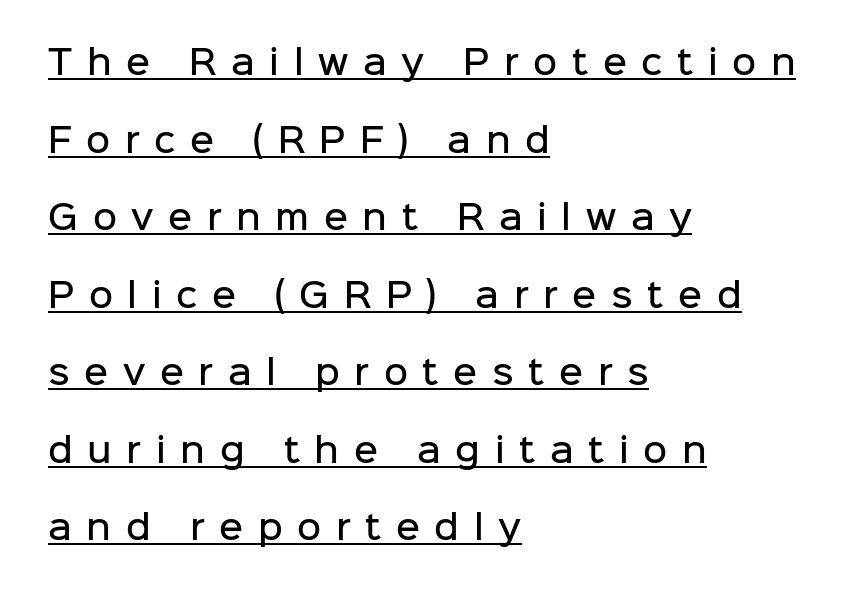
{"serif": "no", "italic": "no", "bold": "semi", "weight": "semibold", "width": "normal", "stroke_contrast": "low", "x_height": "medium", "monospaced": "no", "underline": "yes", "align": "left", "line_spacing": "loose", "line_spacing_ratio": 2.35, "letter_spacing": "wide", "letter_spacing_em": 0.44, "glyph_px": 33}
